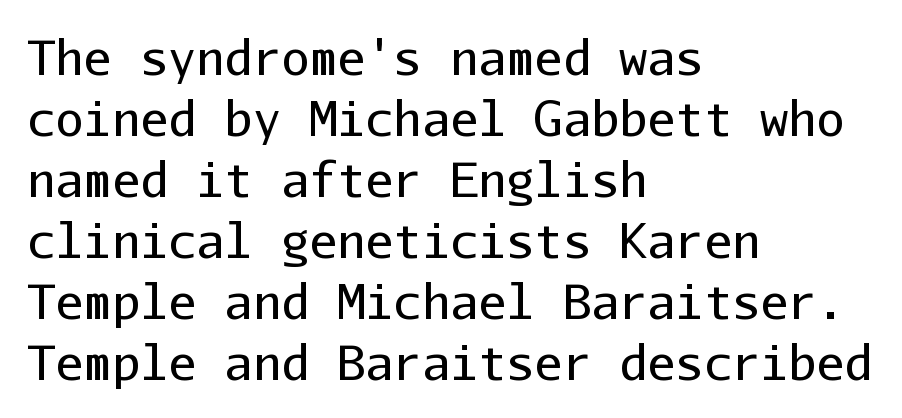
The letters sit at their default tracking, neither squeezed nor spread. Italic: no, the glyphs are upright roman. Whoever set this chose a conventional vertical rhythm. The letters march in equal steps, a hallmark of fixed-pitch type.
